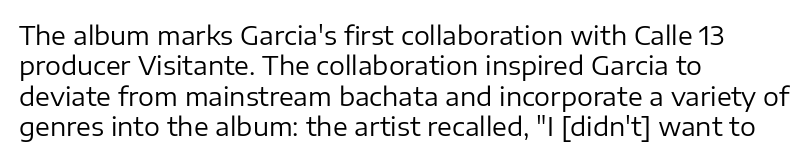
The image shows 25 px text type, upright; set left-aligned, line spacing 1.22x, normal letter spacing, not underlined.
